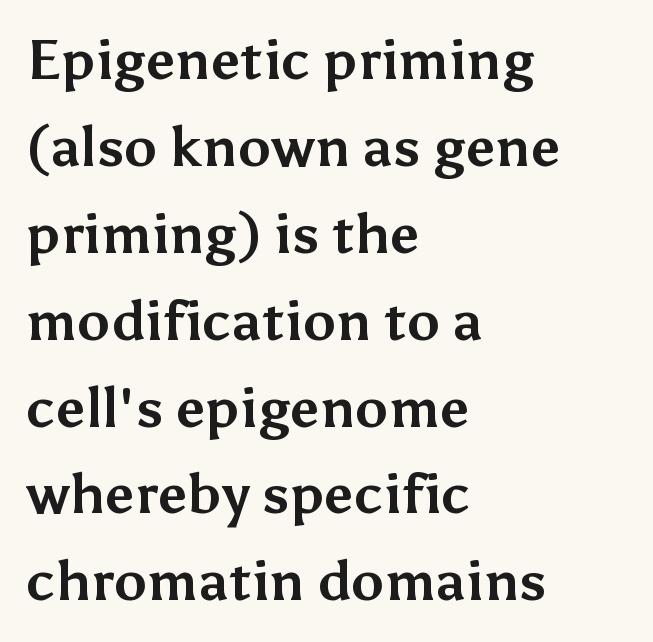
Q: Is the text bold? A: Yes.
Q: Is the text italic (slanted)? A: No, it is upright.
Q: Is the typeface a serif or a sans-serif typeface? A: Sans-serif.
Q: Is the text underlined? A: No.
Q: How is the paragraph aligned? A: Left-aligned.
Q: Is the spacing between letters normal or unusually wide? A: Normal.
Q: Is the spacing between lines tight, normal or loose? A: Normal.
Q: Width (condensed, normal, or wide)? A: Normal.
Q: Stroke contrast? A: Medium.
Q: x-height? A: Medium.
Q: Monospaced? A: No.
